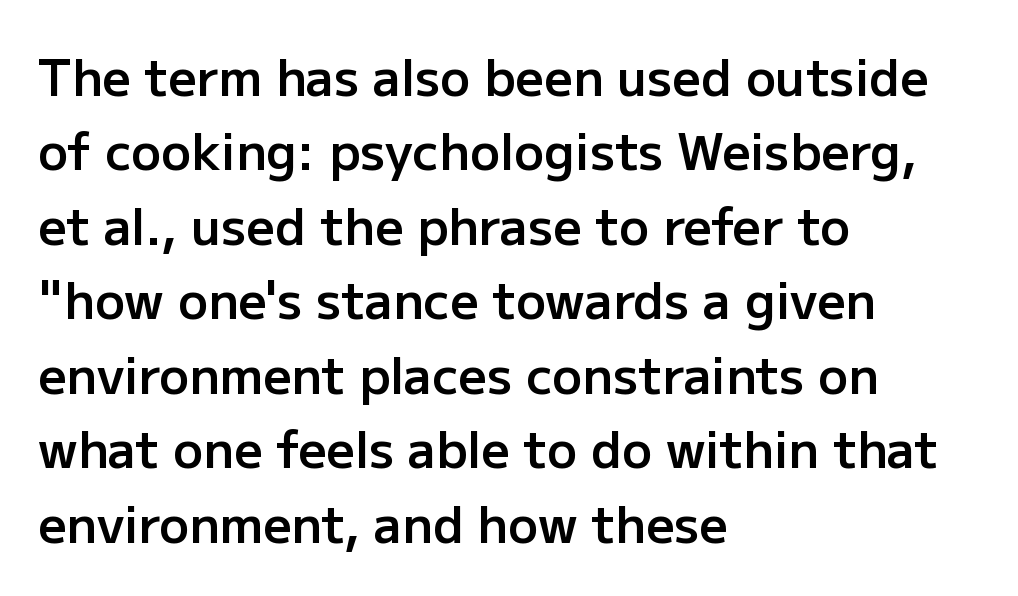
Q: Is the text bold? A: Semi-bold.
Q: Is the text italic (slanted)? A: No, it is upright.
Q: Is the typeface a serif or a sans-serif typeface? A: Sans-serif.
Q: Is the text underlined? A: No.
Q: How is the paragraph aligned? A: Left-aligned.
Q: Is the spacing between letters normal or unusually wide? A: Normal.
Q: Is the spacing between lines tight, normal or loose? A: Normal.
Q: Width (condensed, normal, or wide)? A: Normal.
Q: Stroke contrast? A: Low.
Q: x-height? A: Medium.
Q: Monospaced? A: No.
